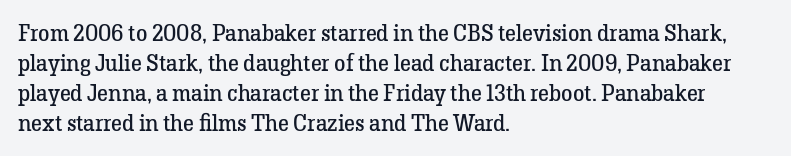
Teacher's note: observe the even left margin — that is flush-left alignment. Does extra space separate the letters? No, they use regular spacing. In terms of posture, this sample is upright. The glyphs are unaccompanied by any horizontal stroke below them. The lines sit at an ordinary, default distance from one another.
